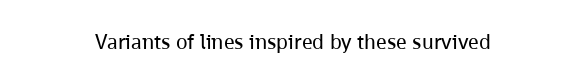
Glyph-to-glyph distance matches everyday printed text. Heft: none added — not bold. The lines are quadded center. A clean baseline with only descenders dipping below it. The type sits square on the baseline with zero lean.
